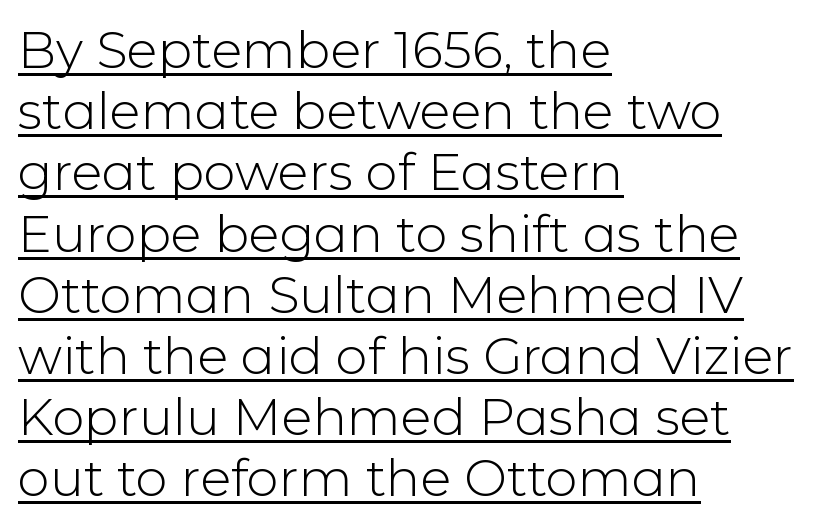
Q: Is the text bold? A: No.
Q: Is the text italic (slanted)? A: No, it is upright.
Q: Is the typeface a serif or a sans-serif typeface? A: Sans-serif.
Q: Is the text underlined? A: Yes.
Q: How is the paragraph aligned? A: Left-aligned.
Q: Is the spacing between letters normal or unusually wide? A: Normal.
Q: Width (condensed, normal, or wide)? A: Normal.
Q: Stroke contrast? A: Low.
Q: x-height? A: Medium.
Q: Monospaced? A: No.
